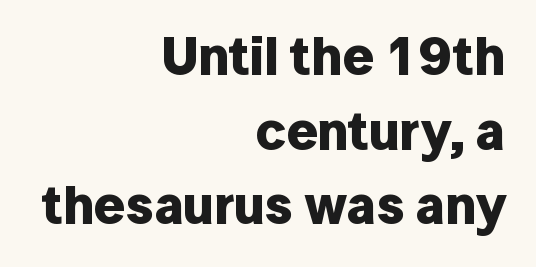
{"serif": "no", "italic": "no", "bold": "yes", "weight": "bold", "width": "normal", "stroke_contrast": "low", "x_height": "medium", "monospaced": "no", "underline": "no", "align": "right", "line_spacing": "normal", "line_spacing_ratio": 1.38, "letter_spacing": "normal", "letter_spacing_em": 0.0, "glyph_px": 54}
